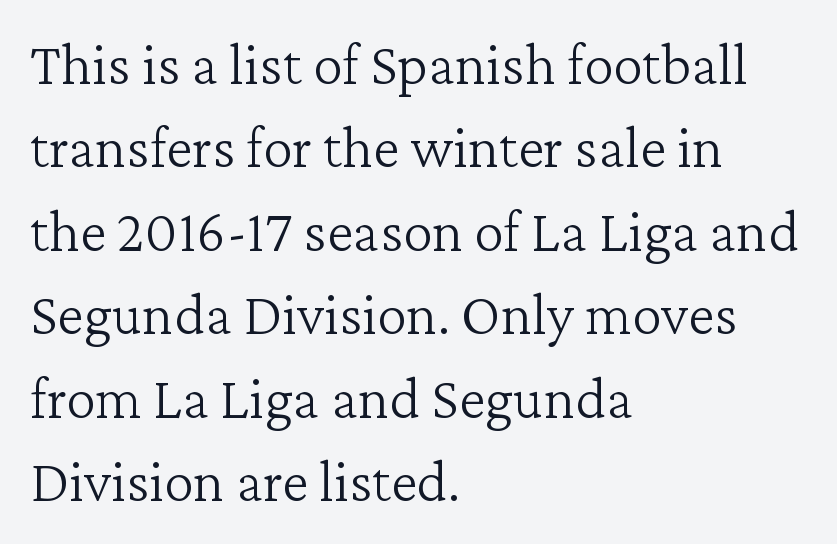
The image shows 60 px light serif type, upright; set left-aligned, normal line spacing (1.39x), normal letter spacing, not underlined; low stroke contrast and a medium x-height.
